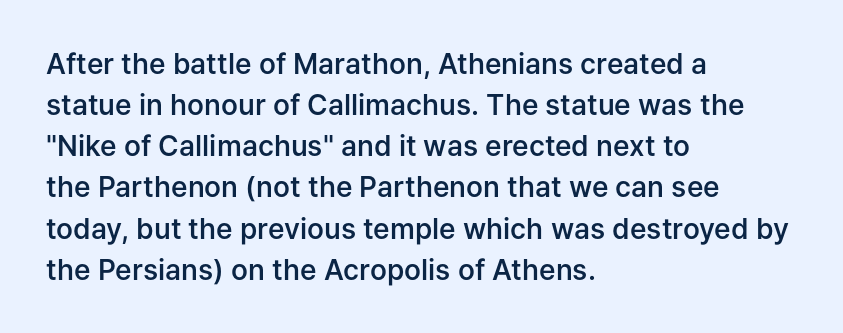
The image shows 28 px semibold sans-serif type, upright; set left-aligned, normal line spacing (1.47x), normal letter spacing, not underlined; low stroke contrast and a medium x-height.
